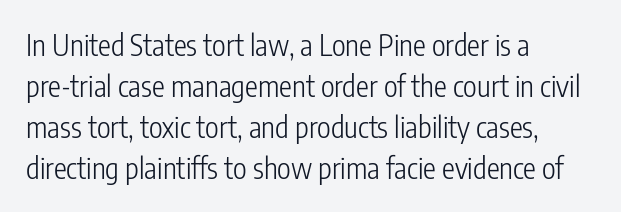
The horizontal fit of the characters is conventional and even. The letters stand upright; this is a roman face. This reads as an unemphasized weight, regular at the heaviest. In terms of letterform style, serifs are entirely absent. Reading down the block, your eye returns to a fixed left position each line.
